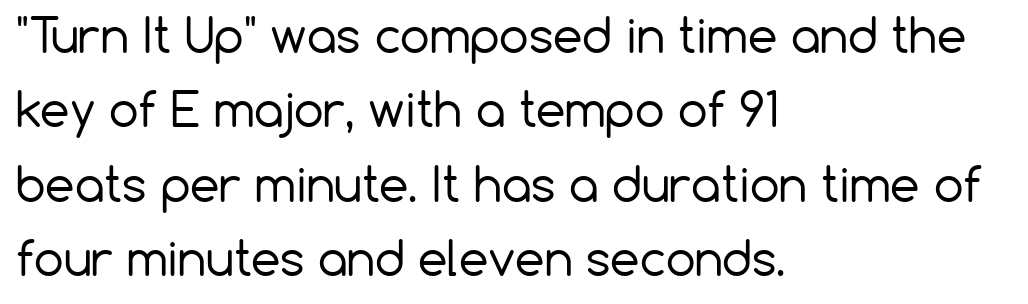
Q: Is the text bold? A: No.
Q: Is the text italic (slanted)? A: No, it is upright.
Q: Is the typeface a serif or a sans-serif typeface? A: Sans-serif.
Q: Is the text underlined? A: No.
Q: How is the paragraph aligned? A: Left-aligned.
Q: Is the spacing between letters normal or unusually wide? A: Normal.
Q: Is the spacing between lines tight, normal or loose? A: Normal.
Q: Width (condensed, normal, or wide)? A: Normal.
Q: Stroke contrast? A: Low.
Q: x-height? A: Medium.
Q: Monospaced? A: No.
